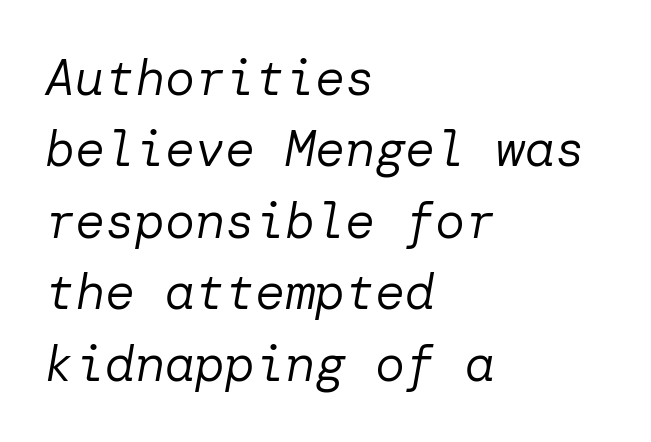
{"italic": "yes", "lean": "right", "slant_degrees": 10, "bold": "no", "weight": "regular", "width": "normal", "stroke_contrast": "low", "x_height": "medium", "underline": "no", "align": "left", "line_spacing": "normal", "line_spacing_ratio": 1.43, "letter_spacing": "normal", "letter_spacing_em": 0.0, "glyph_px": 50}
